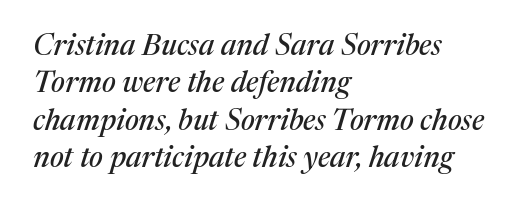
The image shows 29 px serif type, italic (leaning right); set left-aligned, normal line spacing (1.29x), normal letter spacing, not underlined; medium stroke contrast and a medium x-height.
